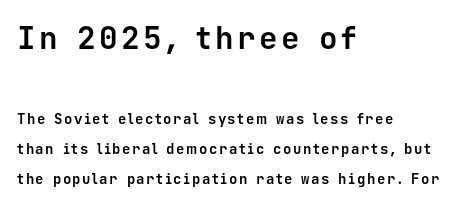
The image shows 31 px bold sans-serif type, upright, monospaced; set left-aligned, loose line spacing (2.16x), not underlined; the first (top) block is 2.21x larger; low stroke contrast and a medium x-height.
